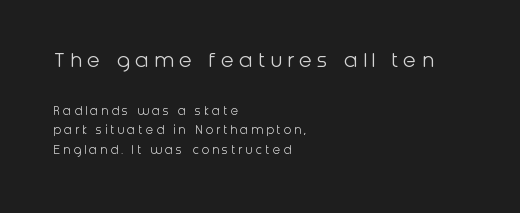
Q: Is the text bold? A: No.
Q: Is the text italic (slanted)? A: No, it is upright.
Q: Is the text underlined? A: No.
Q: How is the paragraph aligned? A: Left-aligned.
Q: Is the spacing between letters normal or unusually wide? A: Unusually wide.
Q: Is the spacing between lines tight, normal or loose? A: Normal.
Q: Which block of text is set in a larger size, the first (top) or the second (bottom)? A: The first (top) one.
